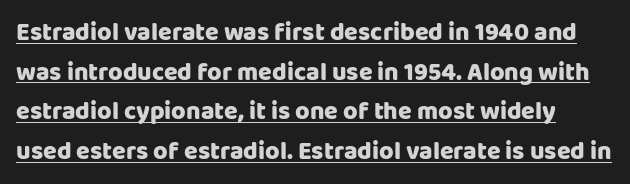
Check the space under the baseline: a stroke is drawn there. The lettering holds an erect, upright posture throughout. You could call the tracking neutral — neither tight nor loose. Notice how descenders clear the ascenders below comfortably — that's standard leading.
